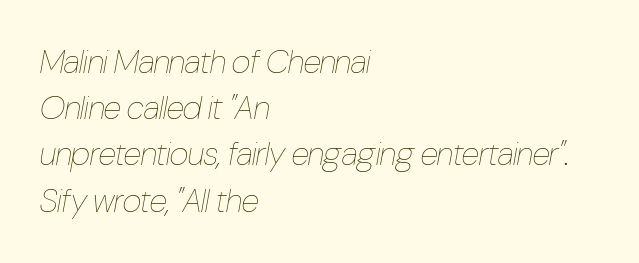
The image shows 33 px thin, condensed type, italic (leaning right); set left-aligned, normal line spacing (1.4x), normal letter spacing, not underlined; low stroke contrast and a medium x-height.
